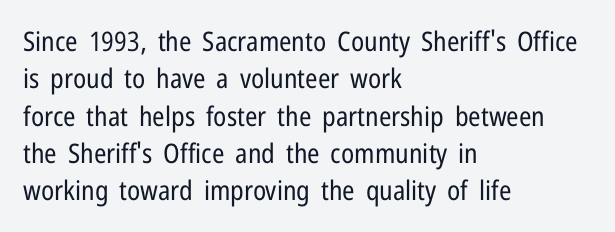
Interline gaps are of average width in this sample. Inter-character spacing is left at the font's built-in metrics. If you drew a line through each stem, it would be perfectly vertical. Words float on clear page, feet unadorned. Each line starts at the same left margin while the right side varies.
